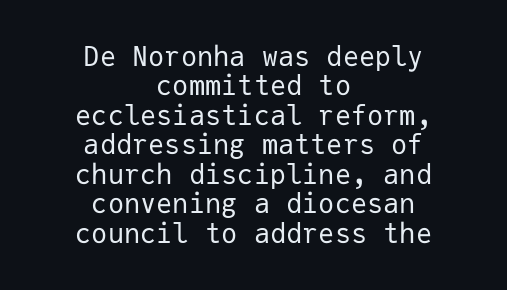
Is the letter spacing exaggerated? No — it looks like the ordinary default. Rule under the text: the space is simply empty. The rag falls on both sides of this text block equally. It's the straight-up-and-down kind of type.
